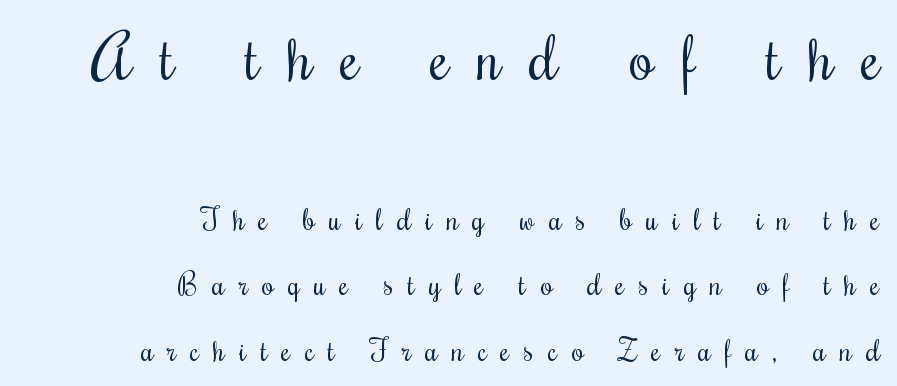
Q: Is the text bold? A: No.
Q: Is the text italic (slanted)? A: Yes.
Q: Is the typeface a serif or a sans-serif typeface? A: Serif.
Q: Is the text underlined? A: No.
Q: How is the paragraph aligned? A: Right-aligned.
Q: Is the spacing between letters normal or unusually wide? A: Unusually wide.
Q: Is the spacing between lines tight, normal or loose? A: Loose.
Q: Which block of text is set in a larger size, the first (top) or the second (bottom)? A: The first (top) one.
Q: Width (condensed, normal, or wide)? A: Condensed.
Q: Stroke contrast? A: Medium.
Q: x-height? A: Small.
Q: Monospaced? A: No.
